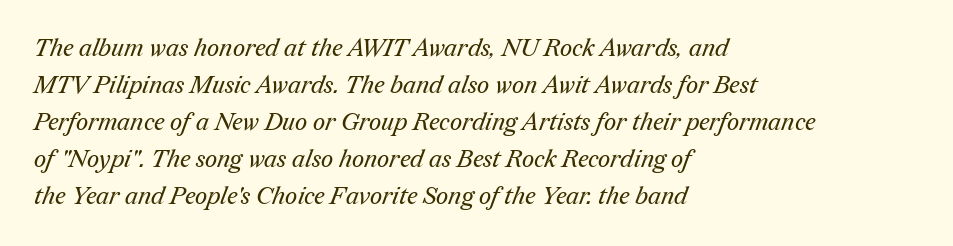
Glance below the letters and you will spot only blank space. The weight tops out at a normal text grade. Caption: standard tracking, unaltered. Short and long lines alike share a common starting point at left.
